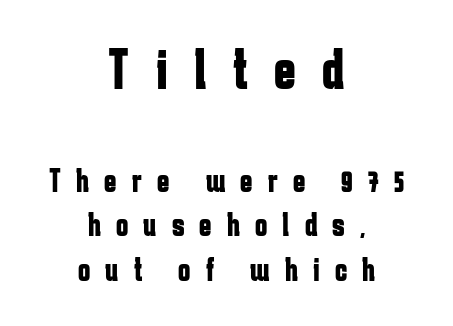
Q: Is the text bold? A: Yes.
Q: Is the text italic (slanted)? A: No, it is upright.
Q: Is the typeface a serif or a sans-serif typeface? A: Sans-serif.
Q: Is the text underlined? A: No.
Q: How is the paragraph aligned? A: Centered.
Q: Is the spacing between letters normal or unusually wide? A: Unusually wide.
Q: Is the spacing between lines tight, normal or loose? A: Normal.
Q: Which block of text is set in a larger size, the first (top) or the second (bottom)? A: The first (top) one.
Q: Width (condensed, normal, or wide)? A: Condensed.
Q: Stroke contrast? A: Low.
Q: x-height? A: Medium.
Q: Monospaced? A: No.
